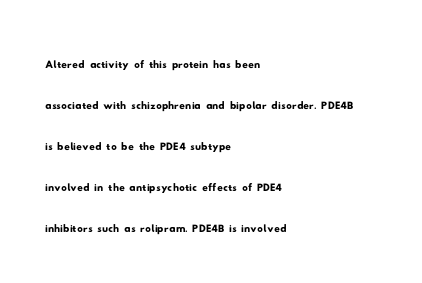
The line-height multiplier appears to be the usual default. Typeset ragged right — the left edge is the straight one. The baseline area is clear. Spacing verdict: proportional, widths tailored to each character.
